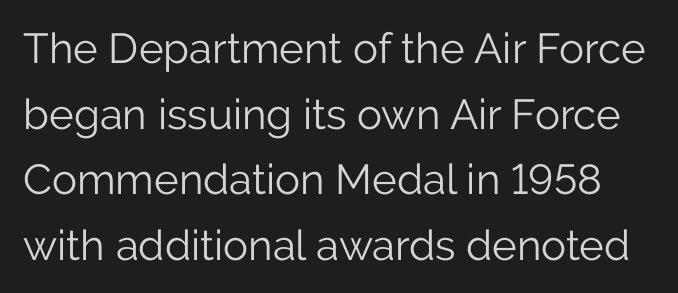
Q: Is the text bold? A: No.
Q: Is the text italic (slanted)? A: No, it is upright.
Q: Is the typeface a serif or a sans-serif typeface? A: Sans-serif.
Q: Is the text underlined? A: No.
Q: Is the spacing between letters normal or unusually wide? A: Normal.
Q: Is the spacing between lines tight, normal or loose? A: Normal.
Q: Width (condensed, normal, or wide)? A: Normal.
Q: Stroke contrast? A: Low.
Q: x-height? A: Medium.
Q: Monospaced? A: No.
